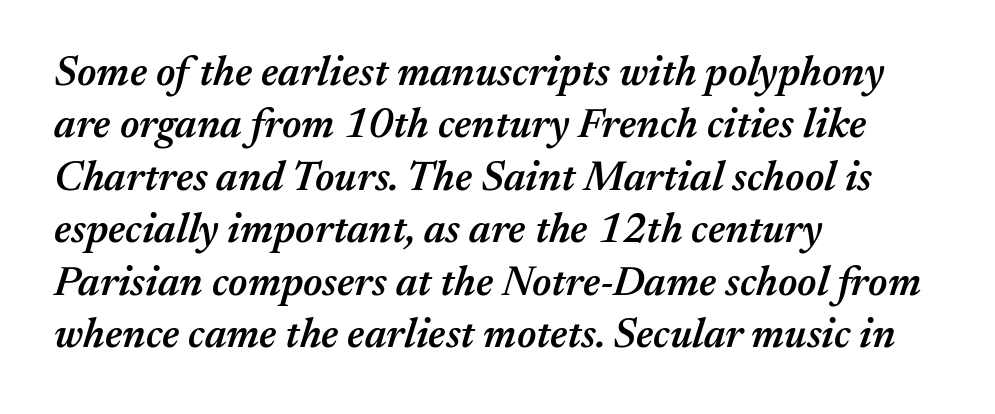
As a designer I'd log this as weight 600, semibold. The lines in this sample share a left origin and differ only in where they stop. Looks like regular typesetting: each glyph gets only the width it needs. Vertically, the passage feels balanced, rows spaced as you'd expect.
